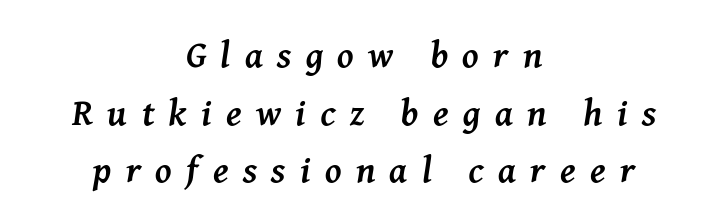
{"serif": "yes", "italic": "yes", "lean": "right", "slant_degrees": 8, "bold": "yes", "weight": "semibold", "width": "normal", "stroke_contrast": "medium", "x_height": "medium", "monospaced": "no", "underline": "no", "align": "center", "line_spacing": "normal", "line_spacing_ratio": 1.56, "letter_spacing": "wide", "letter_spacing_em": 0.39, "glyph_px": 37}
